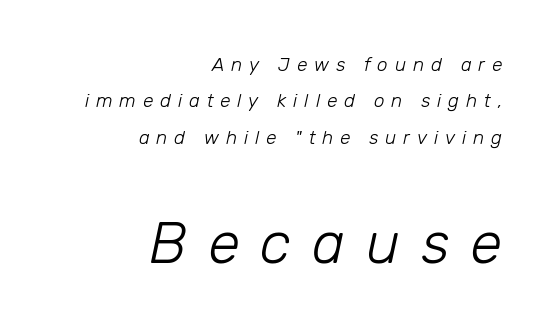
Substantial extra tracking has been applied to these lines. Compare the two chunks: the lower has the greater cap height. Quick note: underline off. Notice how the stems are inclined rather than vertical — that's the hallmark of italics.
